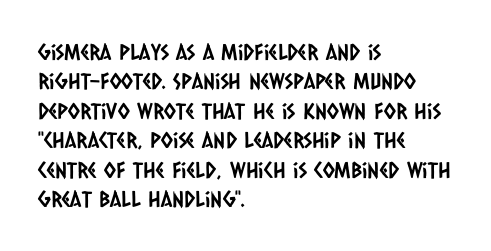
The image shows 22 px text type; set left-aligned, normal line spacing (1.34x), normal letter spacing, not underlined.
